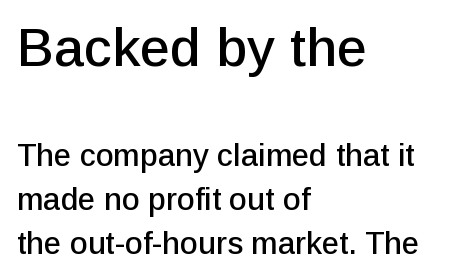
The image shows 54 px sans-serif type, upright; set left-aligned, normal line spacing (1.42x), normal letter spacing, not underlined; the first (top) block is 1.74x larger; low stroke contrast and a medium x-height.
